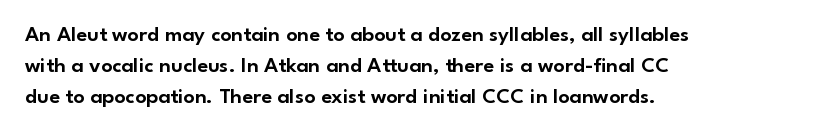
No italicization has been applied; the sample stays upright. The text block is weighted toward the left margin, trailing off unevenly rightward. Each row of text sits above clean, open space. Leading matches the norm, producing a regular column. Nobody touched the tracking dial on this one.
